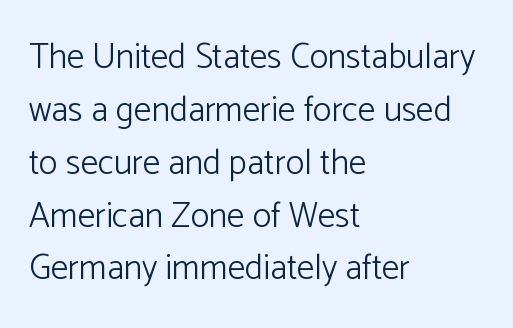
{"serif": "no", "italic": "no", "bold": "no", "weight": "light", "width": "normal", "stroke_contrast": "low", "x_height": "medium", "monospaced": "no", "underline": "no", "align": "left", "line_spacing": "normal", "line_spacing_ratio": 1.51, "letter_spacing": "normal", "letter_spacing_em": 0.0, "glyph_px": 35}
